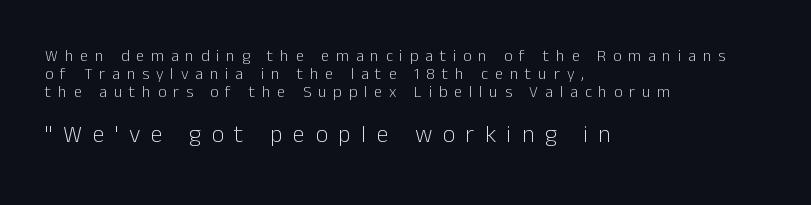
Q: Is the text bold? A: No.
Q: Is the text italic (slanted)? A: No, it is upright.
Q: Is the text underlined? A: No.
Q: How is the paragraph aligned? A: Left-aligned.
Q: Is the spacing between letters normal or unusually wide? A: Unusually wide.
Q: Is the spacing between lines tight, normal or loose? A: Tight.
Q: Which block of text is set in a larger size, the first (top) or the second (bottom)? A: The second (bottom) one.
